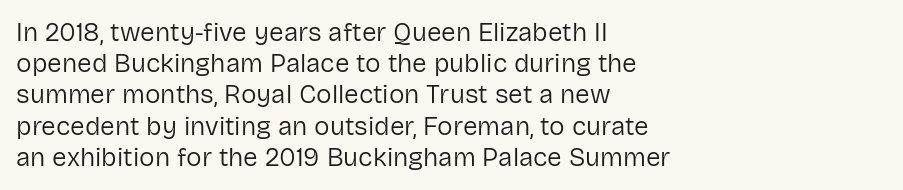
{"italic": "no", "bold": "no", "underline": "no", "align": "left", "line_spacing_ratio": 1.2, "letter_spacing": "normal", "letter_spacing_em": 0.0, "glyph_px": 26}
